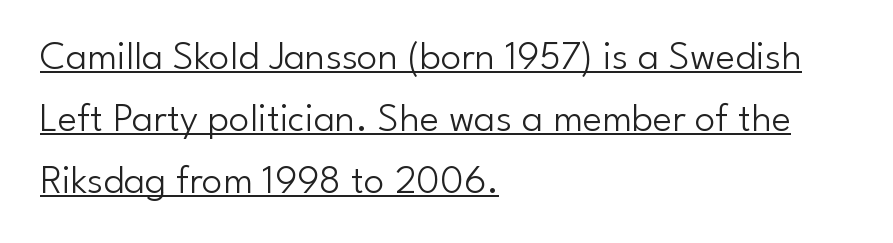
{"serif": "no", "italic": "no", "bold": "no", "weight": "light", "width": "normal", "stroke_contrast": "low", "x_height": "small", "monospaced": "no", "underline": "yes", "align": "left", "line_spacing": "normal", "line_spacing_ratio": 1.51, "letter_spacing": "normal", "letter_spacing_em": 0.0, "glyph_px": 41}
